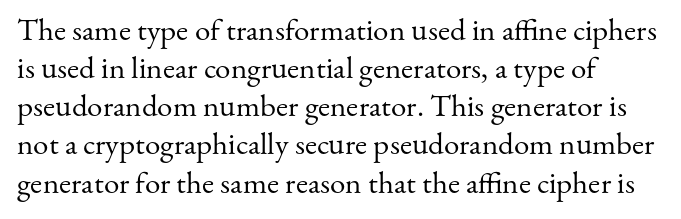
Heft: none added — not bold. If you drew a line through each stem, it would be perfectly vertical. Honestly, there is no underline to notice here at all. Think of a printed novel: that variable character pitch is what you see here. Standard letterfit; no display-style spreading of the glyphs.
